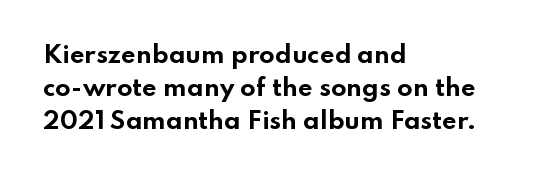
Q: Is the text bold? A: Yes.
Q: Is the text italic (slanted)? A: No, it is upright.
Q: Is the text underlined? A: No.
Q: How is the paragraph aligned? A: Left-aligned.
Q: Is the spacing between letters normal or unusually wide? A: Normal.
Q: Is the spacing between lines tight, normal or loose? A: Normal.
